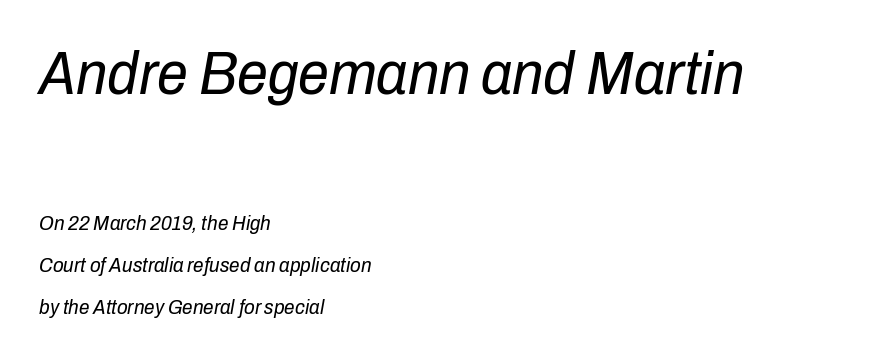
Q: Is the text bold? A: No.
Q: Is the text italic (slanted)? A: Yes, it leans right by about 10 degrees.
Q: Is the text underlined? A: No.
Q: How is the paragraph aligned? A: Left-aligned.
Q: Is the spacing between letters normal or unusually wide? A: Normal.
Q: Is the spacing between lines tight, normal or loose? A: Loose.
Q: Which block of text is set in a larger size, the first (top) or the second (bottom)? A: The first (top) one.
Q: Width (condensed, normal, or wide)? A: Condensed.
Q: Stroke contrast? A: Low.
Q: x-height? A: Medium.
Q: Monospaced? A: No.
